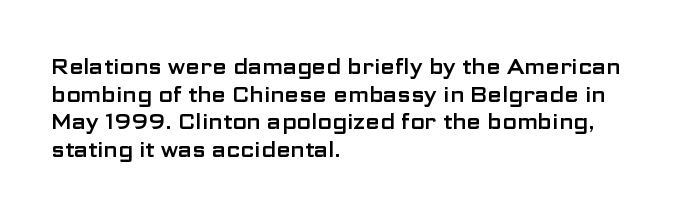
{"italic": "no", "underline": "no", "align": "left", "line_spacing": "normal", "line_spacing_ratio": 1.31, "letter_spacing": "normal", "letter_spacing_em": 0.0, "glyph_px": 21}
